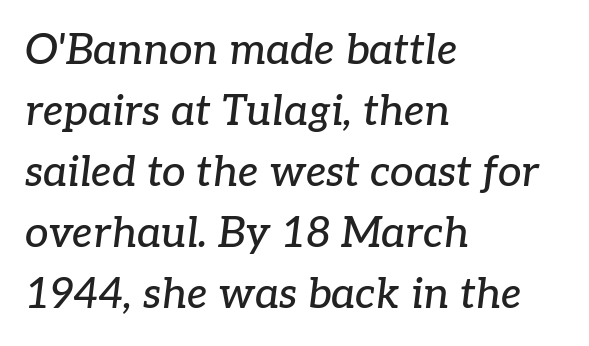
{"serif": "yes", "italic": "yes", "lean": "right", "slant_degrees": 7, "width": "normal", "stroke_contrast": "low", "x_height": "medium", "monospaced": "no", "underline": "no", "align": "left", "line_spacing": "normal", "line_spacing_ratio": 1.45, "letter_spacing": "normal", "letter_spacing_em": 0.0, "glyph_px": 42}
